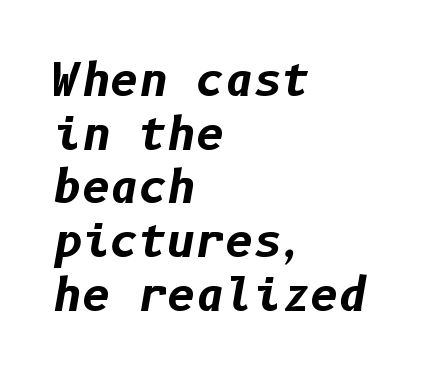
Is the type bold? Yes — the strokes are clearly thick and heavy. Emphasis-style slanted type is in use. This rendering features lettering with no underline. The gaps between neighbouring characters are ordinary and unremarkable. Every row of glyphs begins at an identical x-position on the left.
